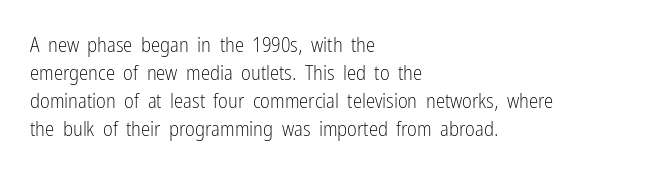
The paragraph has a hard left edge and a soft right edge. Rows of type keep a routine distance in the vertical direction. The letters sit at their default tracking, neither squeezed nor spread. Posture: vertical.
